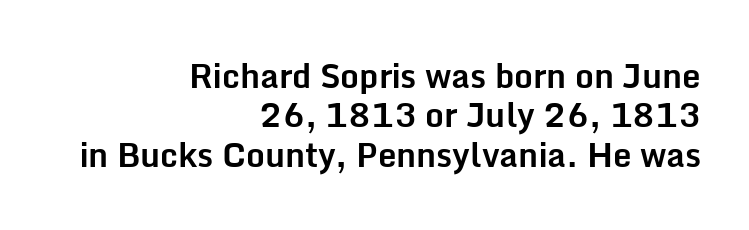
Q: Is the text bold? A: Yes.
Q: Is the text italic (slanted)? A: No, it is upright.
Q: Is the typeface a serif or a sans-serif typeface? A: Sans-serif.
Q: Is the text underlined? A: No.
Q: How is the paragraph aligned? A: Right-aligned.
Q: Is the spacing between letters normal or unusually wide? A: Normal.
Q: Width (condensed, normal, or wide)? A: Normal.
Q: Stroke contrast? A: Low.
Q: x-height? A: Medium.
Q: Monospaced? A: No.
